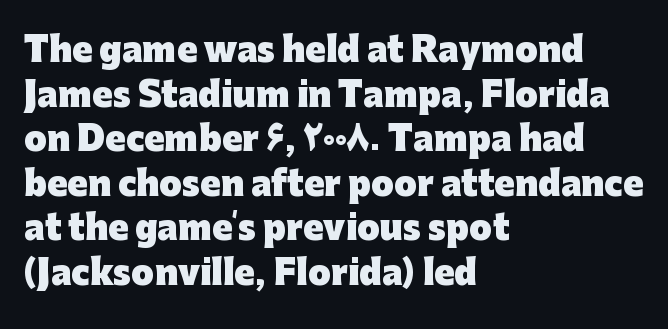
Layout note: lines flush left. Regarding leading, the lines here are spaced in the standard way. A typesetter would call this proportional, since set widths differ per character. The font family rendered here belongs to the sans-serif group.
